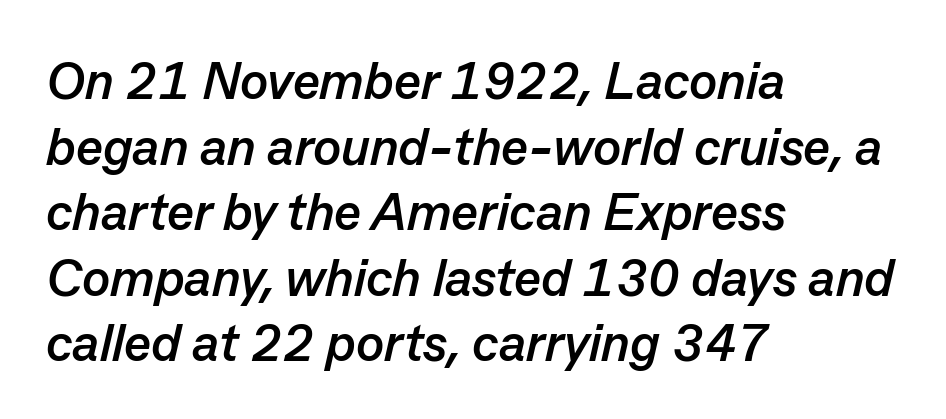
The letterforms sit shoulder to shoulder at normal distance. Reading down the block, your eye returns to a fixed left position each line. Looks like regular typesetting: each glyph gets only the width it needs. How would I describe the line gaps? Plain and ordinary. Italic? Definitely — the glyphs are oblique. Unmarked baselines from the first word to the last.
